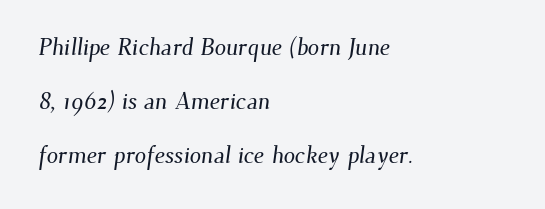
{"underline": "no", "align": "left", "line_spacing": "loose", "line_spacing_ratio": 2.35, "letter_spacing": "normal", "letter_spacing_em": 0.0, "glyph_px": 23}
